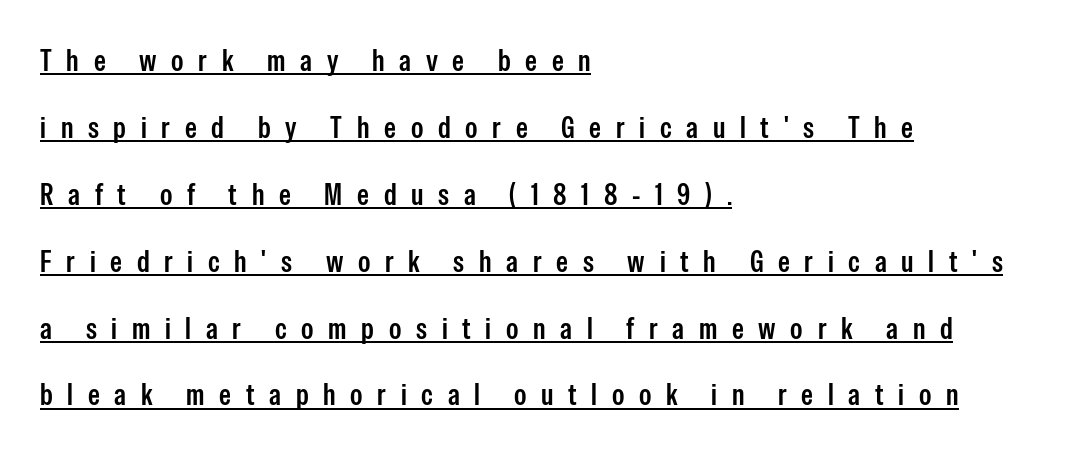
Q: Is the text bold? A: Semi-bold.
Q: Is the text italic (slanted)? A: No, it is upright.
Q: Is the typeface a serif or a sans-serif typeface? A: Sans-serif.
Q: Is the text underlined? A: Yes.
Q: How is the paragraph aligned? A: Left-aligned.
Q: Is the spacing between letters normal or unusually wide? A: Unusually wide.
Q: Is the spacing between lines tight, normal or loose? A: Loose.
Q: Width (condensed, normal, or wide)? A: Condensed.
Q: Stroke contrast? A: Low.
Q: x-height? A: Medium.
Q: Monospaced? A: No.
